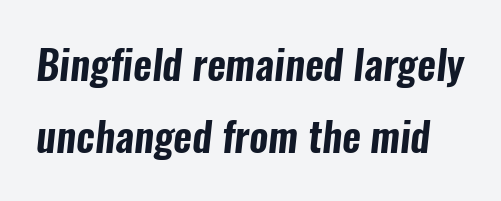
Q: Is the typeface a serif or a sans-serif typeface? A: Sans-serif.
Q: Is the text underlined? A: No.
Q: Is the spacing between letters normal or unusually wide? A: Normal.
Q: Width (condensed, normal, or wide)? A: Condensed.
Q: Stroke contrast? A: Low.
Q: x-height? A: Medium.
Q: Monospaced? A: No.
